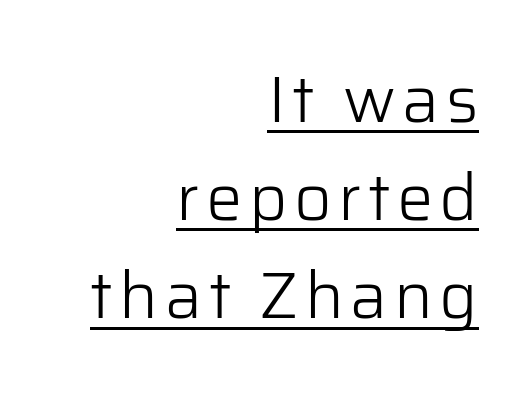
Compared with a flush-left layout, this one pins lines to the opposite, right side. The letters stand upright; this is a roman face. The designer left line spacing at the default. This sample carries an underscore along the baseline area.
